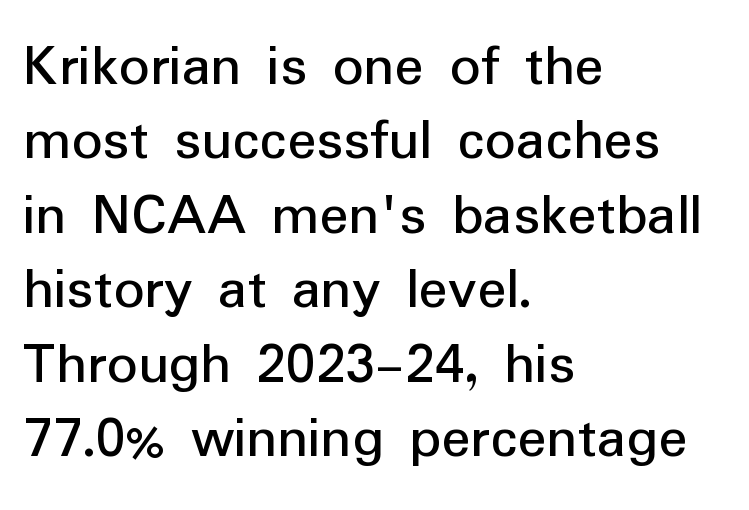
The image shows 61 px regular-weight sans-serif type, upright; set left-aligned, line spacing 1.22x, normal letter spacing, not underlined; low stroke contrast and a medium x-height.
